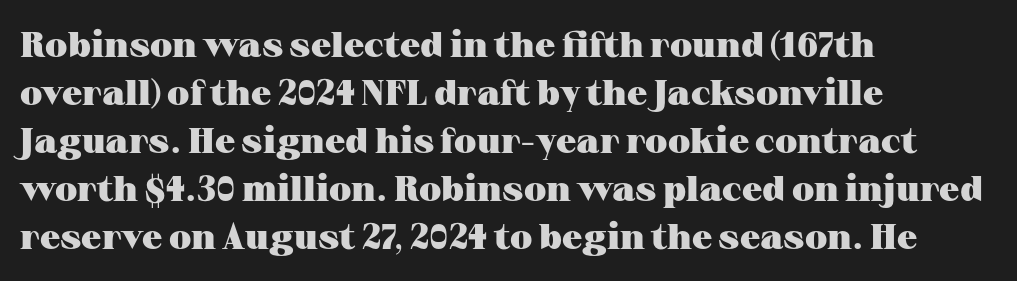
Q: Is the text bold? A: Yes.
Q: Is the text italic (slanted)? A: No, it is upright.
Q: Is the typeface a serif or a sans-serif typeface? A: Serif.
Q: Is the text underlined? A: No.
Q: How is the paragraph aligned? A: Left-aligned.
Q: Is the spacing between letters normal or unusually wide? A: Normal.
Q: Is the spacing between lines tight, normal or loose? A: Normal.
Q: Width (condensed, normal, or wide)? A: Wide.
Q: Stroke contrast? A: Medium.
Q: x-height? A: Medium.
Q: Monospaced? A: No.
